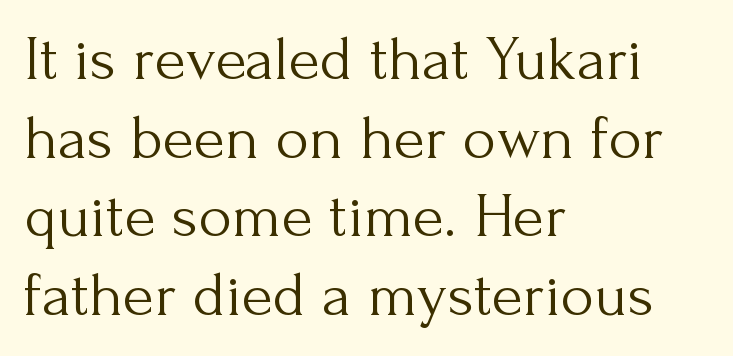
The image shows 64 px light serif type, upright; set left-aligned, line spacing 1.23x, normal letter spacing, not underlined; medium stroke contrast and a small x-height.
